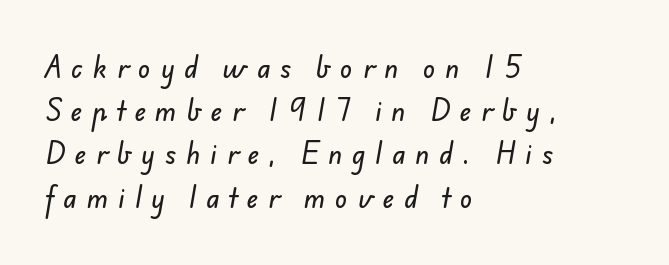
Q: Is the text underlined? A: No.
Q: How is the paragraph aligned? A: Left-aligned.
Q: Is the spacing between letters normal or unusually wide? A: Unusually wide.
